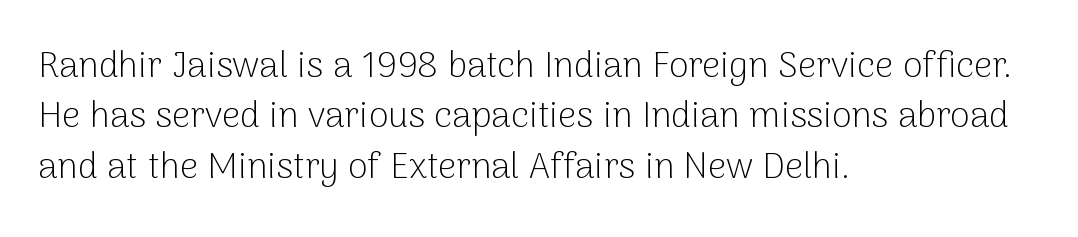
{"serif": "no", "italic": "no", "bold": "no", "weight": "light", "width": "normal", "stroke_contrast": "low", "x_height": "medium", "monospaced": "no", "underline": "no", "align": "left", "line_spacing": "normal", "line_spacing_ratio": 1.4, "letter_spacing": "normal", "letter_spacing_em": 0.0, "glyph_px": 36}
